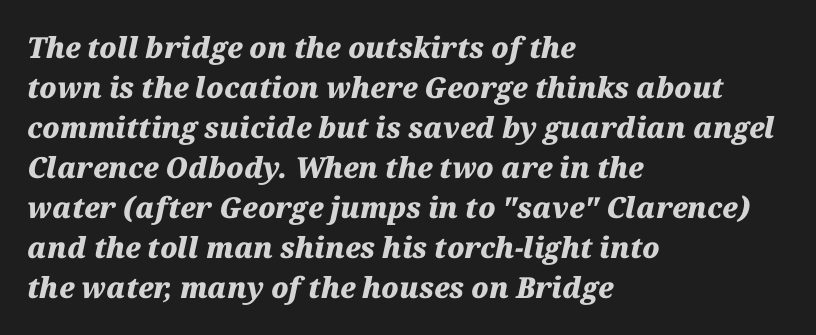
The image shows 29 px heavy type, italic (leaning right); set left-aligned, normal line spacing (1.38x), normal letter spacing, not underlined; medium stroke contrast and a medium x-height.
